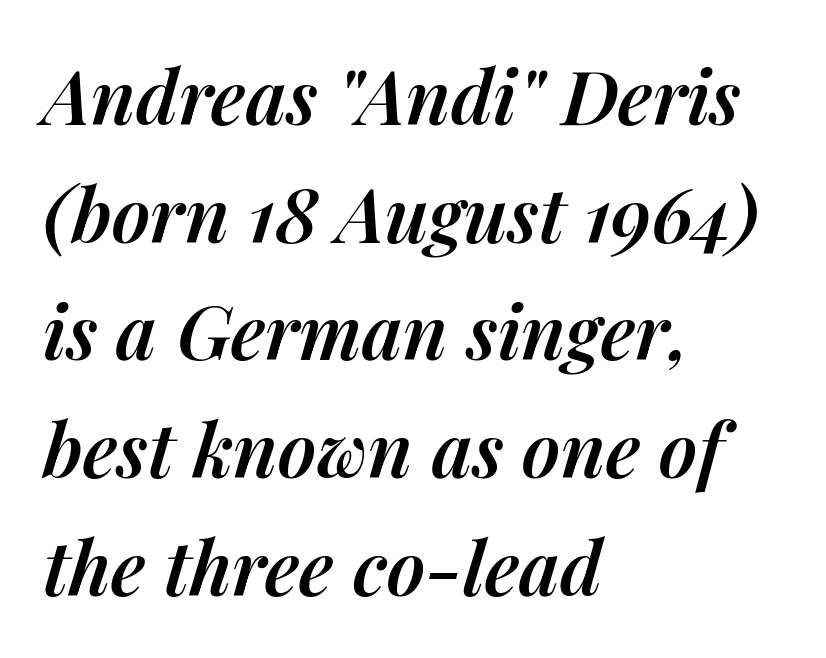
{"italic": "yes", "lean": "right", "slant_degrees": 14, "bold": "semi", "weight": "semibold", "width": "normal", "stroke_contrast": "medium", "x_height": "medium", "monospaced": "no", "underline": "no", "align": "left", "line_spacing": "normal", "line_spacing_ratio": 1.57, "letter_spacing": "normal", "letter_spacing_em": 0.0, "glyph_px": 75}
